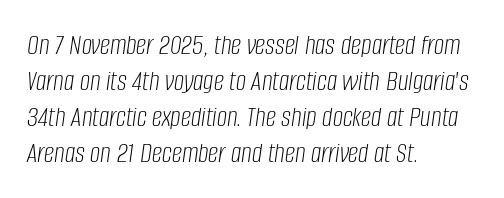
{"italic": "yes", "lean": "right", "slant_degrees": 8, "bold": "no", "weight": "light", "width": "condensed", "stroke_contrast": "low", "x_height": "large", "monospaced": "no", "underline": "no", "align": "left", "line_spacing_ratio": 1.24, "letter_spacing": "normal", "letter_spacing_em": 0.0, "glyph_px": 29}
